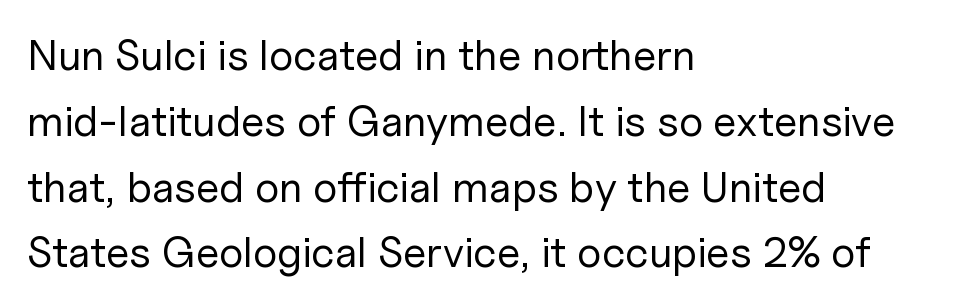
{"serif": "no", "italic": "no", "bold": "no", "weight": "regular", "width": "normal", "stroke_contrast": "low", "x_height": "medium", "monospaced": "no", "underline": "no", "align": "left", "line_spacing": "normal", "line_spacing_ratio": 1.53, "letter_spacing": "normal", "letter_spacing_em": 0.0, "glyph_px": 43}
